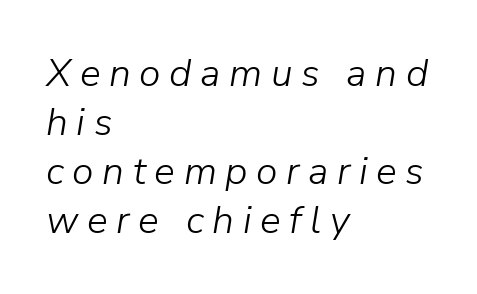
The rag falls on the right side of this text block. Proportional: the letters do not fall into vertical columns. Characters follow at a spacing far wider than the type designer built in. Slanted lettering throughout.
